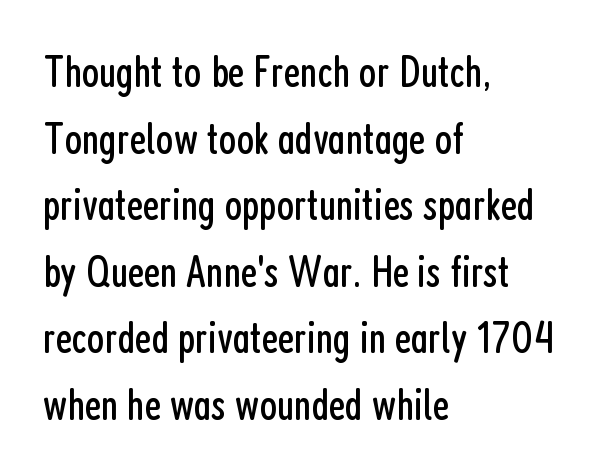
The image shows 45 px regular-weight, condensed sans-serif type, upright; set left-aligned, normal line spacing (1.48x), normal letter spacing, not underlined; low stroke contrast and a medium x-height.
